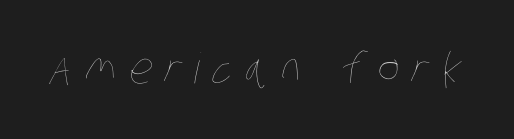
{"bold": "no", "weight": "thin", "width": "condensed", "stroke_contrast": "low", "x_height": "large", "monospaced": "no", "underline": "no", "letter_spacing": "wide", "letter_spacing_em": 0.3, "glyph_px": 42}
